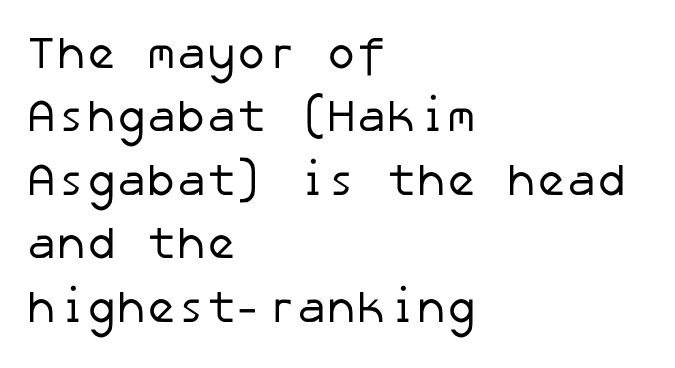
Q: Is the text bold? A: No.
Q: Is the typeface a serif or a sans-serif typeface? A: Sans-serif.
Q: Is the text underlined? A: No.
Q: How is the paragraph aligned? A: Left-aligned.
Q: Is the spacing between letters normal or unusually wide? A: Normal.
Q: Is the spacing between lines tight, normal or loose? A: Normal.
Q: Width (condensed, normal, or wide)? A: Normal.
Q: Stroke contrast? A: Low.
Q: x-height? A: Medium.
